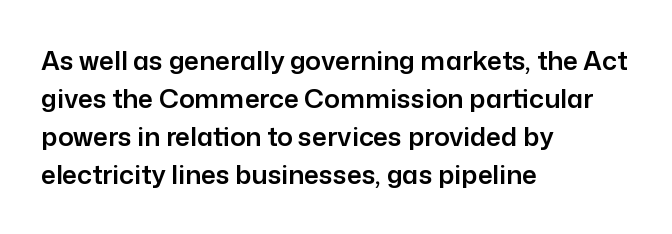
The image shows 26 px text type, upright; set left-aligned, normal line spacing (1.46x), normal letter spacing, not underlined.
